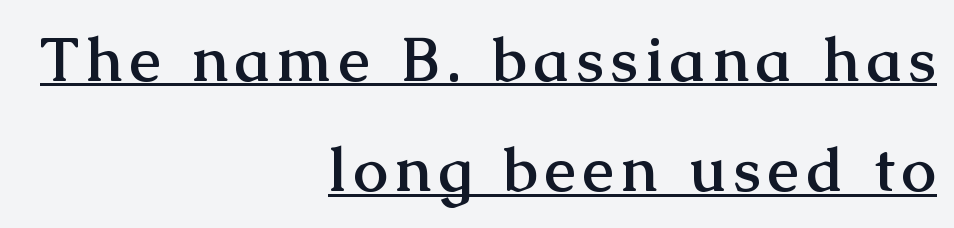
It's the straight-up-and-down kind of type. A serif font was chosen for this passage. Has an underline been added? It has. A typesetter would call this proportional, since set widths differ per character. Casual observation: everything's shoved over to the right.
